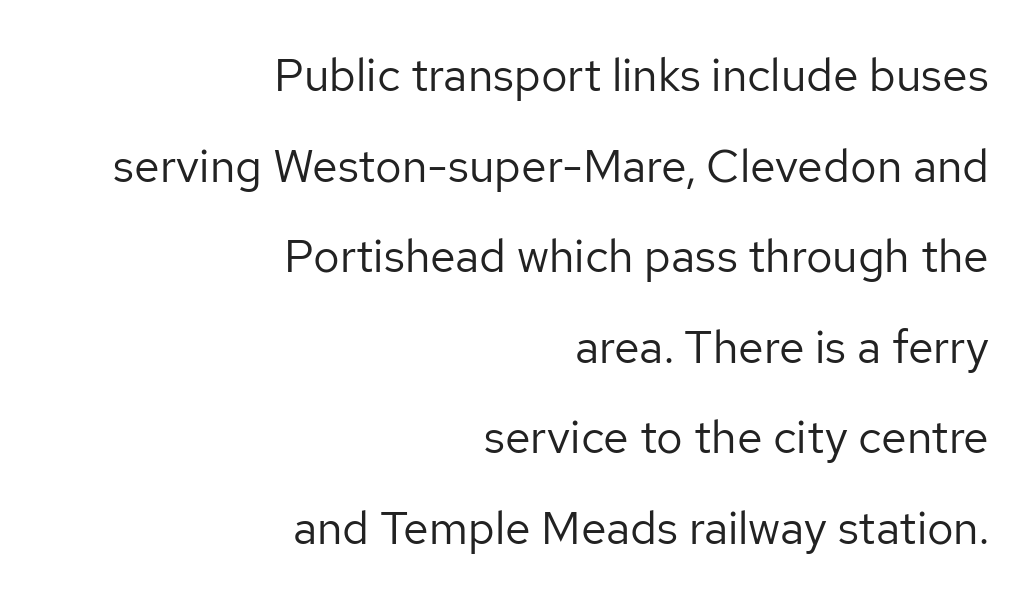
{"serif": "no", "italic": "no", "bold": "no", "weight": "regular", "width": "normal", "stroke_contrast": "low", "x_height": "medium", "monospaced": "no", "underline": "no", "align": "right", "line_spacing": "loose", "line_spacing_ratio": 1.97, "letter_spacing": "normal", "letter_spacing_em": 0.0, "glyph_px": 46}
